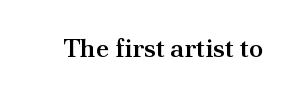
Q: Is the text bold? A: Semi-bold.
Q: Is the text italic (slanted)? A: No, it is upright.
Q: Is the text underlined? A: No.
Q: Is the spacing between letters normal or unusually wide? A: Normal.
